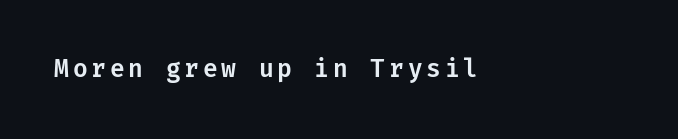
A roman cut, with each character standing at attention. Anything drawn beneath the words? Only blank space. Teacher's note: observe the even left margin — that is flush-left alignment.
